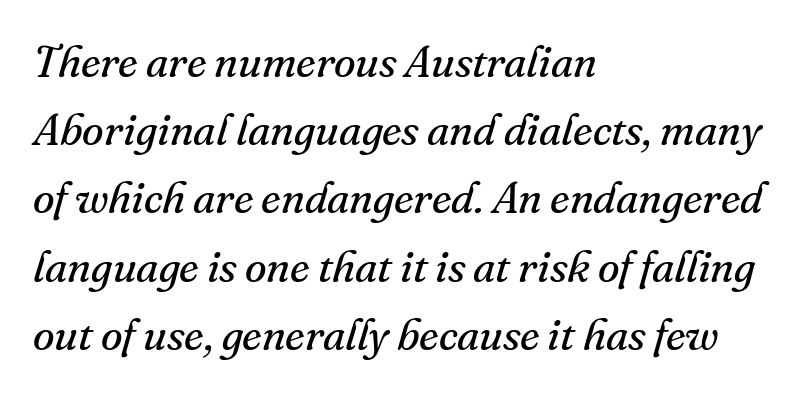
The image shows 44 px regular-weight serif type, italic (leaning right); set left-aligned, normal line spacing (1.55x), normal letter spacing, not underlined; medium stroke contrast and a small x-height.
